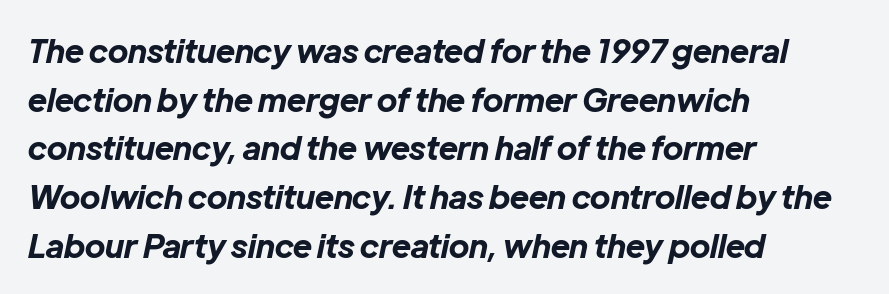
Here the designer chose a conventional face with non-uniform glyph widths. Stroke thickness is high; the sample reads as a true bold. One-word summary of the alignment: left. Just letters on the line, the space beneath them empty.
